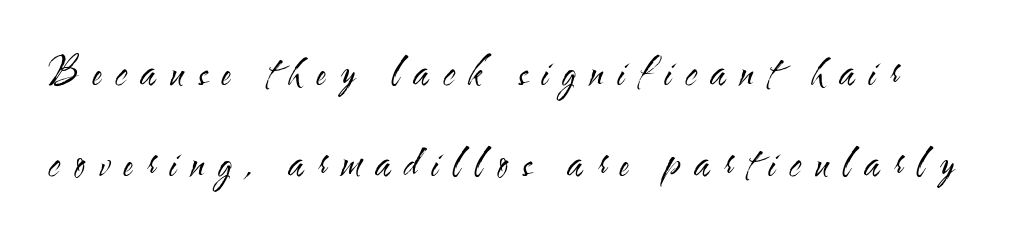
The letterforms sit at book weight or below. Plain, unruled lines of type. Honestly, the letter spacing is so wide it's the main thing you notice. Leading is clearly above the norm, producing a sparse column. This sample has the flowing, uneven cadence of proportional lettering.
